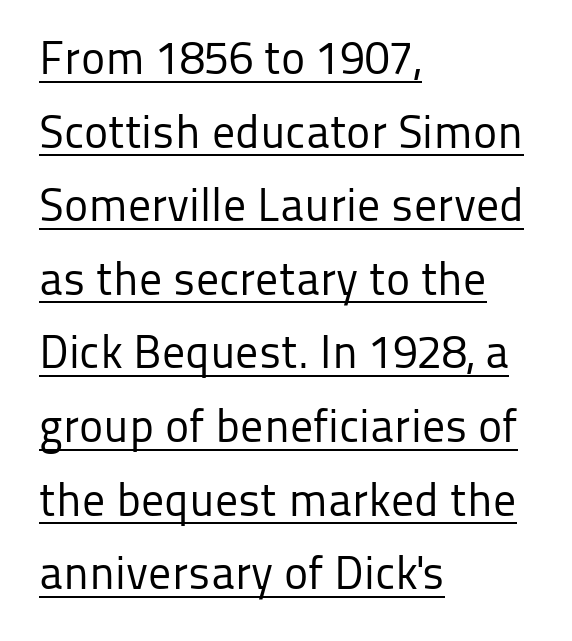
{"serif": "no", "italic": "no", "bold": "no", "weight": "regular", "width": "normal", "stroke_contrast": "low", "x_height": "medium", "monospaced": "no", "underline": "yes", "align": "left", "line_spacing": "normal", "line_spacing_ratio": 1.6, "letter_spacing": "normal", "letter_spacing_em": 0.0, "glyph_px": 46}
